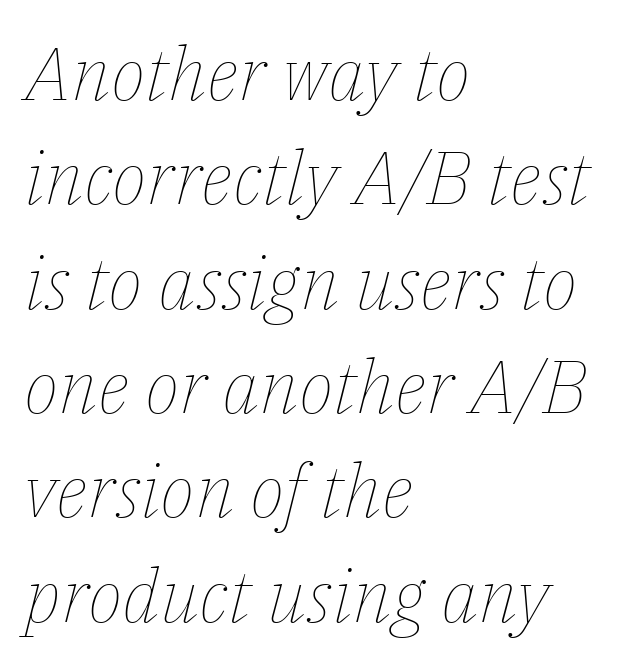
The image shows 74 px thin type, italic (leaning right); set left-aligned, normal line spacing (1.41x), normal letter spacing, not underlined; low stroke contrast and a medium x-height.
